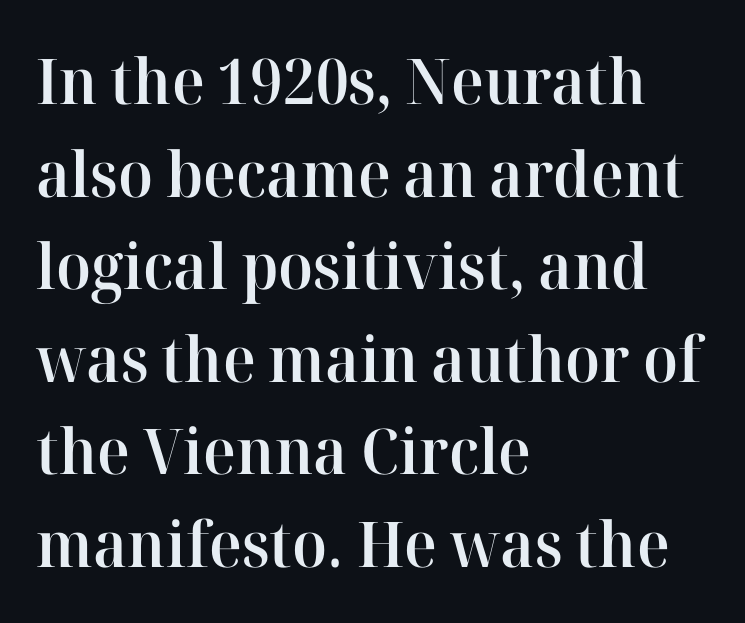
{"serif": "yes", "italic": "no", "bold": "semi", "weight": "semibold", "width": "normal", "stroke_contrast": "high", "x_height": "medium", "monospaced": "no", "underline": "no", "align": "left", "line_spacing": "normal", "line_spacing_ratio": 1.47, "letter_spacing": "normal", "letter_spacing_em": 0.0, "glyph_px": 63}
